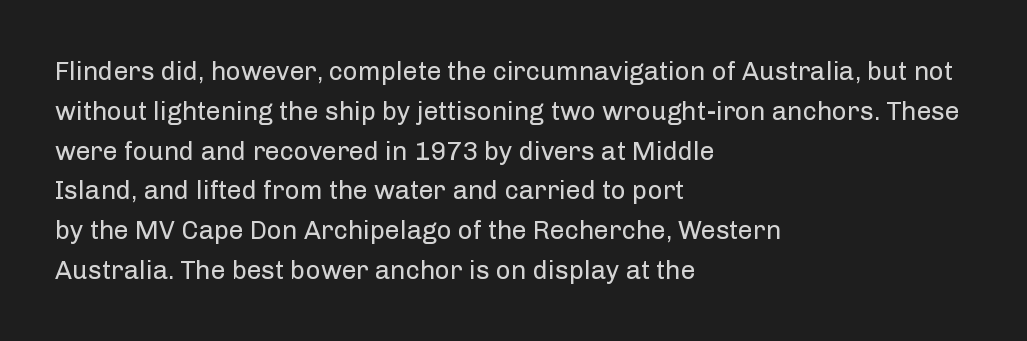
Q: Is the text bold? A: No.
Q: Is the text italic (slanted)? A: No, it is upright.
Q: Is the text underlined? A: No.
Q: How is the paragraph aligned? A: Left-aligned.
Q: Is the spacing between letters normal or unusually wide? A: Normal.
Q: Is the spacing between lines tight, normal or loose? A: Normal.
